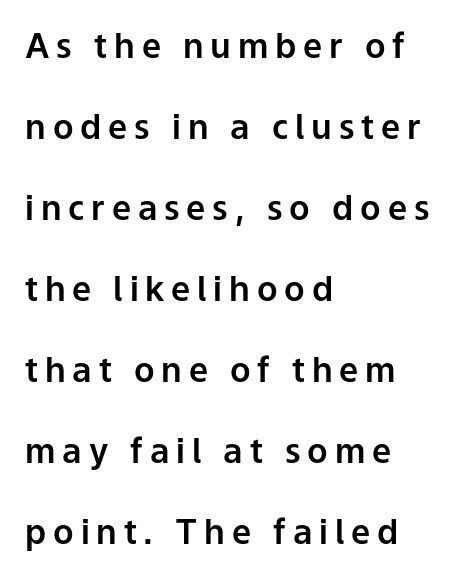
The image shows 34 px sans-serif type, upright; set left-aligned, loose line spacing (2.38x), unusually wide letter spacing (+0.2 em), not underlined; low stroke contrast and a medium x-height.
